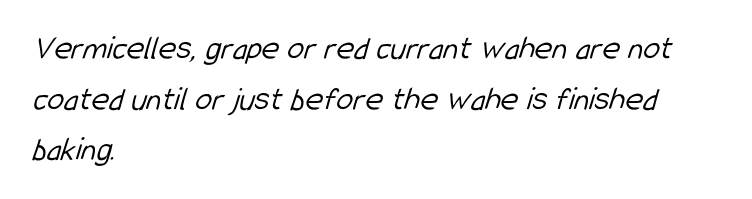
The image shows 34 px light, condensed sans-serif type; set left-aligned, normal line spacing (1.49x), normal letter spacing, not underlined; low stroke contrast and a medium x-height.
